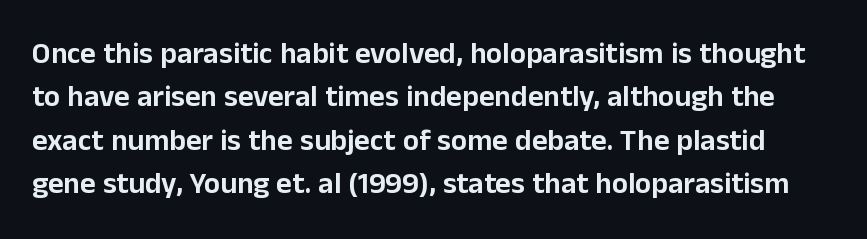
Q: Is the text italic (slanted)? A: No, it is upright.
Q: Is the typeface a serif or a sans-serif typeface? A: Sans-serif.
Q: Is the text underlined? A: No.
Q: Is the spacing between letters normal or unusually wide? A: Normal.
Q: Is the spacing between lines tight, normal or loose? A: Normal.
Q: Width (condensed, normal, or wide)? A: Normal.
Q: Stroke contrast? A: Low.
Q: x-height? A: Medium.
Q: Monospaced? A: No.
